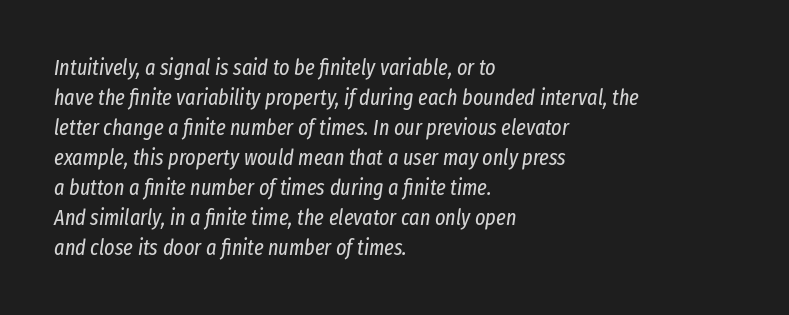
Q: Is the text bold? A: No.
Q: Is the text italic (slanted)? A: Yes, it leans right by about 8 degrees.
Q: Is the text underlined? A: No.
Q: How is the paragraph aligned? A: Left-aligned.
Q: Is the spacing between letters normal or unusually wide? A: Normal.
Q: Is the spacing between lines tight, normal or loose? A: Normal.
